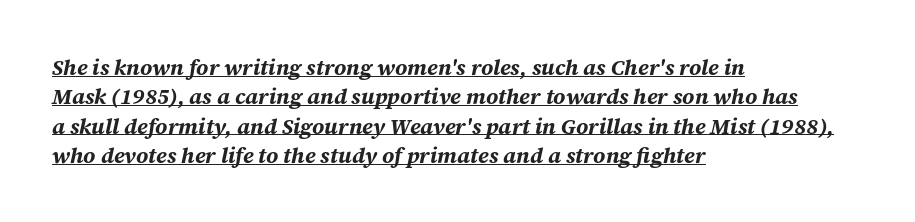
{"italic": "yes", "lean": "right", "slant_degrees": 12, "bold": "yes", "underline": "yes", "align": "left", "line_spacing": "normal", "line_spacing_ratio": 1.33, "letter_spacing": "normal", "letter_spacing_em": 0.0, "glyph_px": 22}
